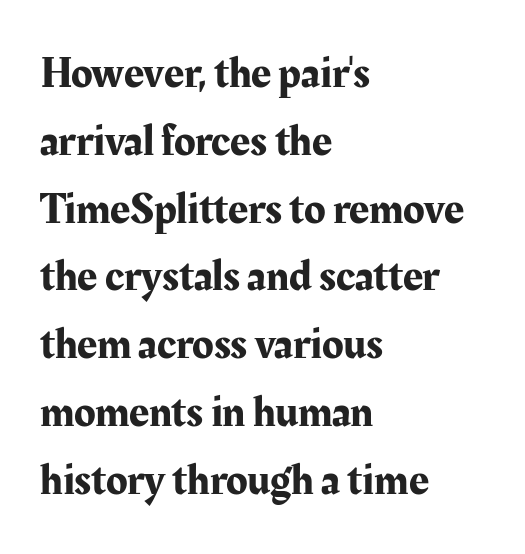
The image shows 44 px serif type, upright; set left-aligned, normal line spacing (1.54x), normal letter spacing, not underlined; medium stroke contrast and a medium x-height.
